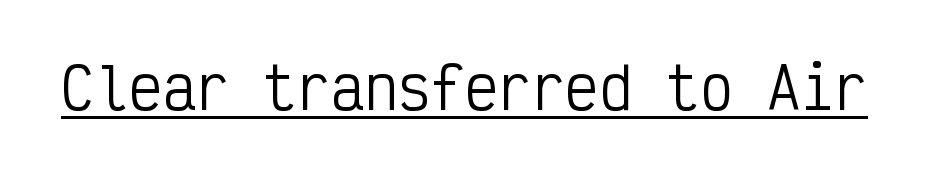
This sample uses an upright cut, with every glyph sitting square on the baseline. Compared with undecorated copy, this sample adds a rule below the words. Each letter, wide or thin by design, is forced into the same width here. Standard letterfit; no display-style spreading of the glyphs.
